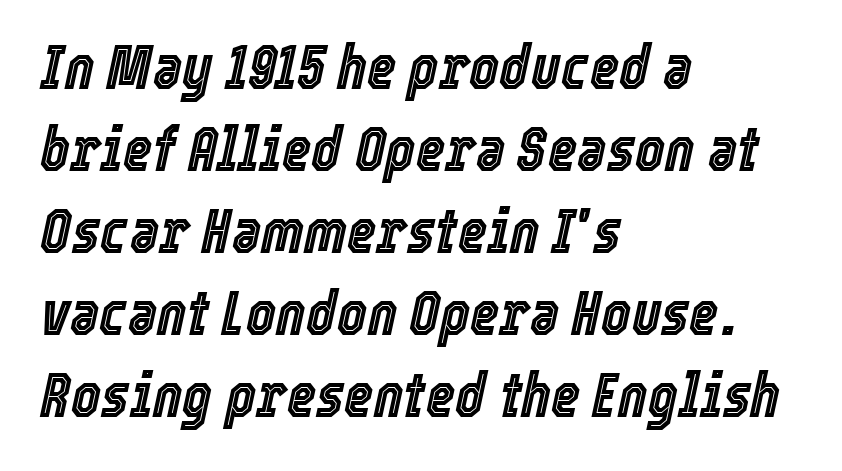
{"italic": "yes", "lean": "right", "slant_degrees": 12, "width": "condensed", "x_height": "medium", "monospaced": "no", "underline": "no", "align": "left", "line_spacing": "normal", "line_spacing_ratio": 1.3, "letter_spacing": "normal", "letter_spacing_em": 0.0, "glyph_px": 63}
